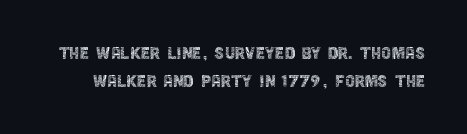
The image shows 22 px text type, upright; set normal line spacing (1.29x), normal letter spacing, not underlined.
